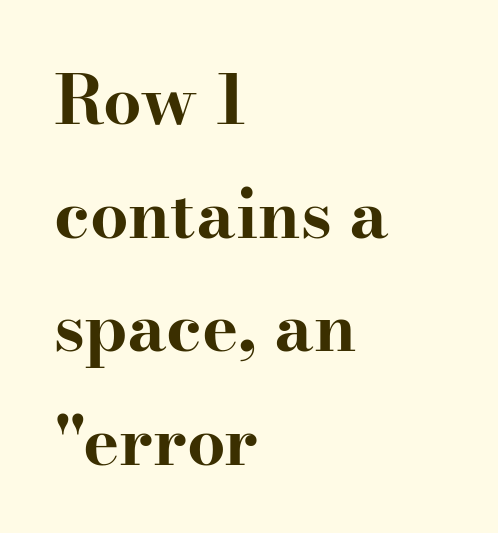
Students, this is bold: see how much ink each stroke carries. A student would call this left alignment; a typographer would say flush left, rag right. The passage shown is typeset with a serif family. Think of a printed novel: that variable character pitch is what you see here. The space between consecutive lines is moderate. Quick note: not italic, upright.
